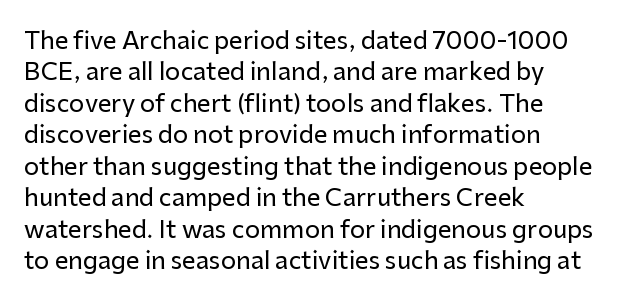
Q: Is the text italic (slanted)? A: No, it is upright.
Q: Is the text underlined? A: No.
Q: How is the paragraph aligned? A: Left-aligned.
Q: Is the spacing between letters normal or unusually wide? A: Normal.
Q: Is the spacing between lines tight, normal or loose? A: Normal.
